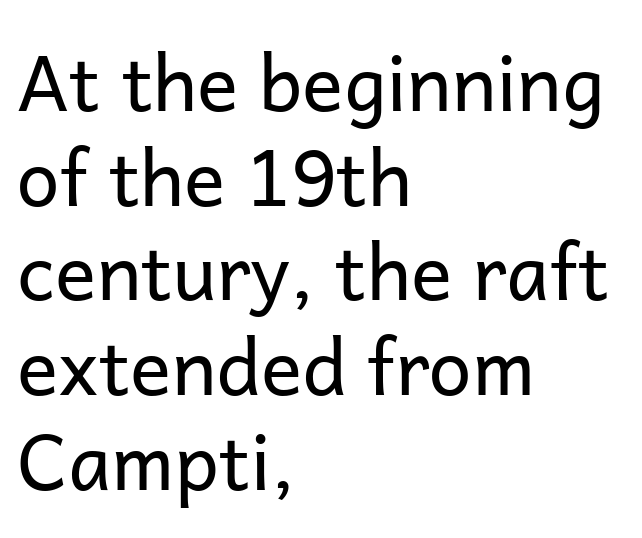
Q: Is the text bold? A: No.
Q: Is the text italic (slanted)? A: No, it is upright.
Q: Is the typeface a serif or a sans-serif typeface? A: Sans-serif.
Q: Is the text underlined? A: No.
Q: How is the paragraph aligned? A: Left-aligned.
Q: Is the spacing between letters normal or unusually wide? A: Normal.
Q: Width (condensed, normal, or wide)? A: Normal.
Q: Stroke contrast? A: Low.
Q: x-height? A: Medium.
Q: Monospaced? A: No.
